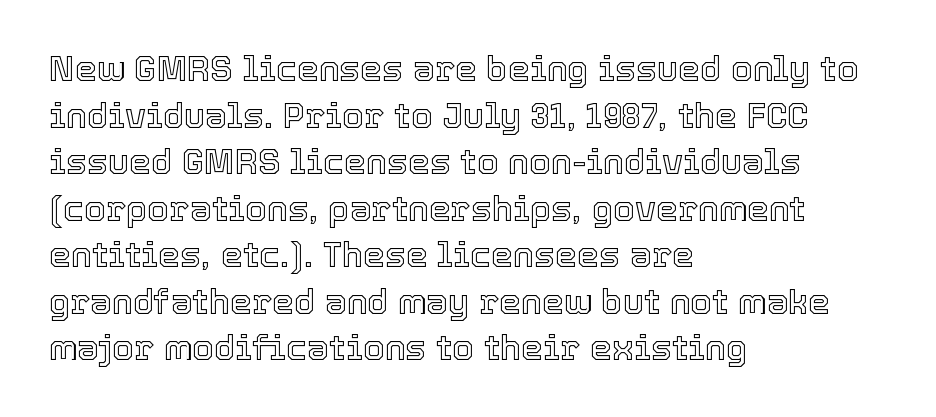
Q: Is the text italic (slanted)? A: No, it is upright.
Q: Is the text underlined? A: No.
Q: How is the paragraph aligned? A: Left-aligned.
Q: Is the spacing between letters normal or unusually wide? A: Normal.
Q: Is the spacing between lines tight, normal or loose? A: Normal.
Q: Width (condensed, normal, or wide)? A: Normal.
Q: x-height? A: Medium.
Q: Monospaced? A: No.
